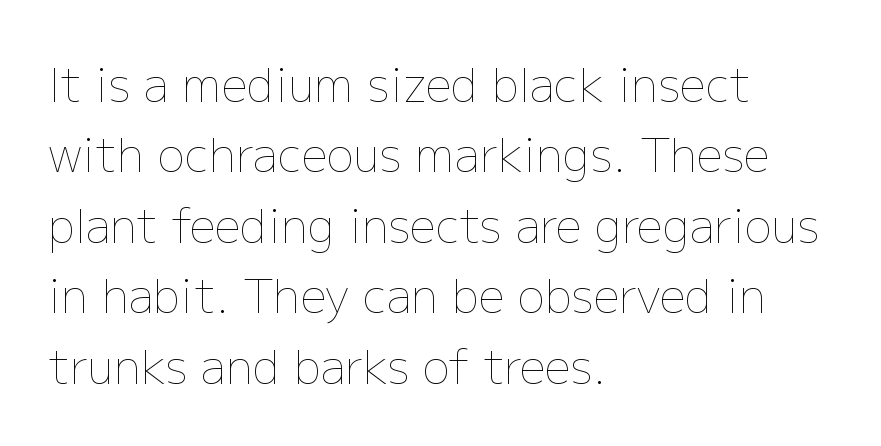
The typesetting does not lean heavy: it is not bold. When letters stand straight like this, we call the style roman or upright. Between one letter and the next there's only the usual sliver of space. Varying glyph widths throughout — classic text-font behaviour. Line spacing here is normal. A classic flush-left, rag-right setting is used for this passage.
